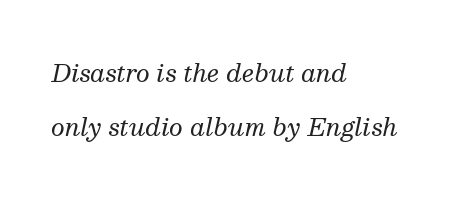
{"italic": "yes", "lean": "right", "slant_degrees": 13, "bold": "no", "underline": "no", "align": "left", "line_spacing": "loose", "line_spacing_ratio": 2.25, "letter_spacing": "normal", "letter_spacing_em": 0.0, "glyph_px": 24}
